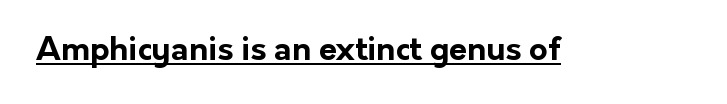
{"serif": "no", "italic": "no", "bold": "yes", "weight": "bold", "width": "normal", "stroke_contrast": "low", "x_height": "medium", "monospaced": "no", "underline": "yes", "letter_spacing": "normal", "letter_spacing_em": 0.0, "glyph_px": 32}
